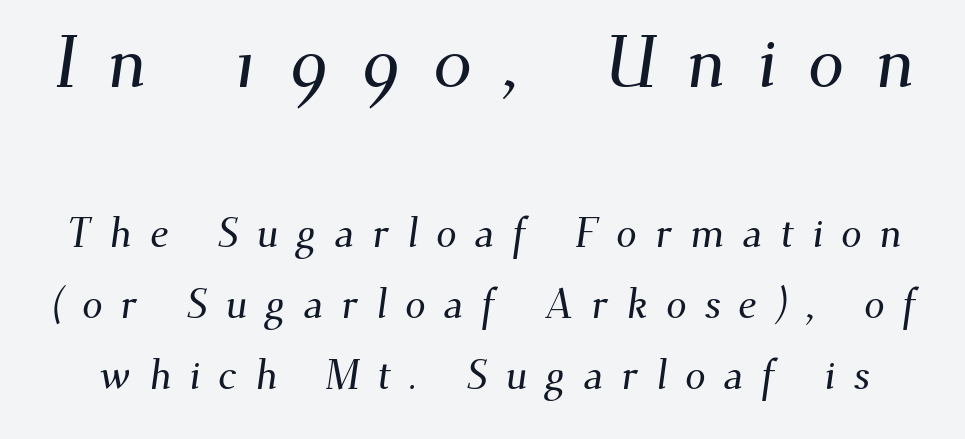
The image shows 72 px serif type; set line spacing 1.73x, unusually wide letter spacing (+0.44 em), not underlined; the first (top) block is 1.76x larger; medium stroke contrast and a small x-height.
